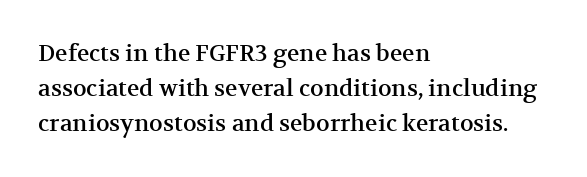
Left-aligned paragraph, ragged on the right. This sample uses an upright cut, with every glyph sitting square on the baseline. Only glyphs here, with clear space below each row. In terms of letterspacing, this is plain default setting. The line-height multiplier appears to be the usual default.
